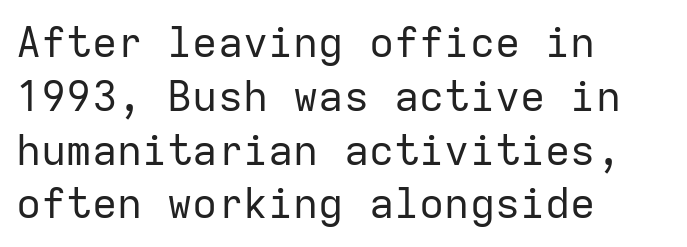
The image shows 42 px regular-weight sans-serif type, upright, monospaced; set left-aligned, normal line spacing (1.28x), normal letter spacing, not underlined; low stroke contrast and a medium x-height.
